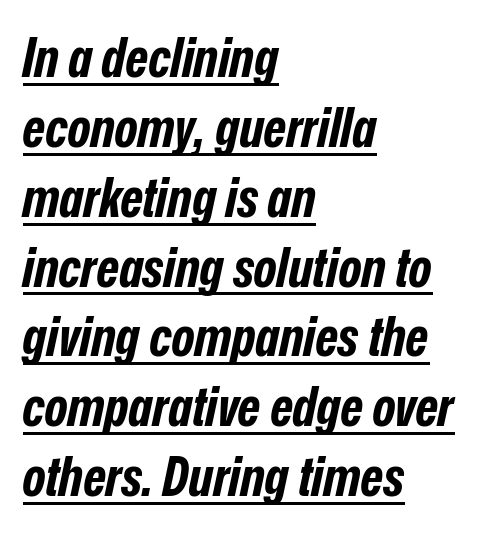
Q: Is the text bold? A: Yes.
Q: Is the text italic (slanted)? A: Yes, it leans right by about 12 degrees.
Q: Is the text underlined? A: Yes.
Q: How is the paragraph aligned? A: Left-aligned.
Q: Is the spacing between letters normal or unusually wide? A: Normal.
Q: Is the spacing between lines tight, normal or loose? A: Normal.
Q: Width (condensed, normal, or wide)? A: Condensed.
Q: Stroke contrast? A: Low.
Q: x-height? A: Medium.
Q: Monospaced? A: No.
